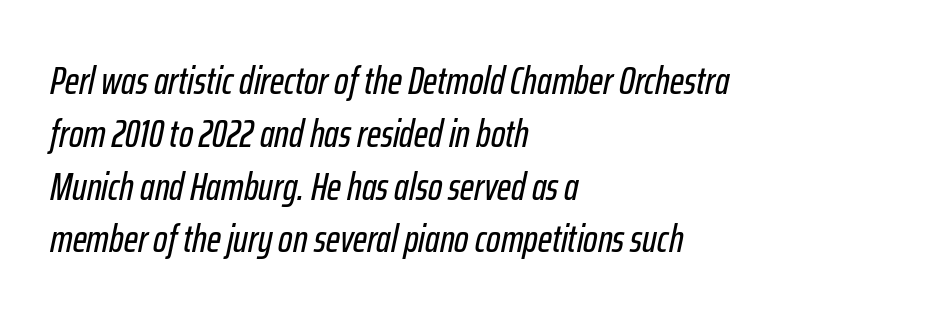
This sample uses plain, unmodified letter spacing. The rendering anchors every line to the left-hand side. Descenders hang freely into open space. The leading is moderate, giving the passage an even texture.
